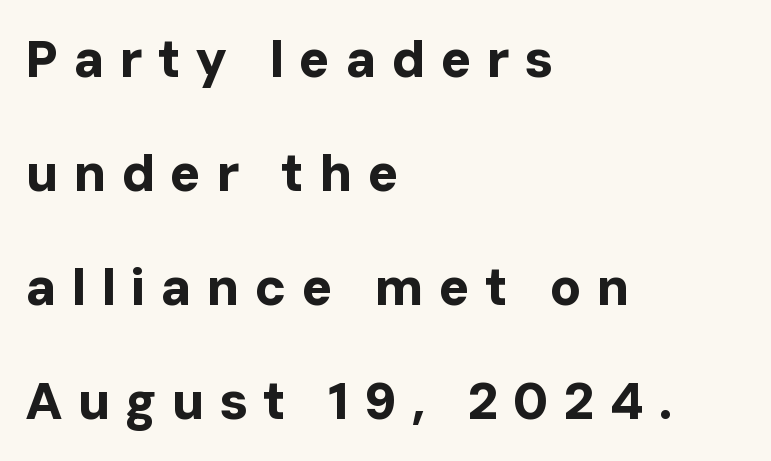
These lines are rendered in a variable-pitch font. Caption: expanded tracking, letters set apart. The type family on display is of the sans-serif kind. Italic: no, the glyphs are upright roman. A typesetter would call this leading open, well beyond the default. Nobody drew a line under any word here.
